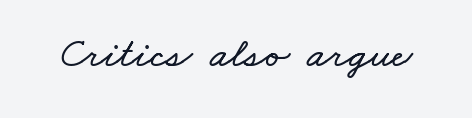
You could call the tracking neutral — neither tight nor loose. The baseline area is clear. The passage shown is typed in a proportional face where columns would drift.
